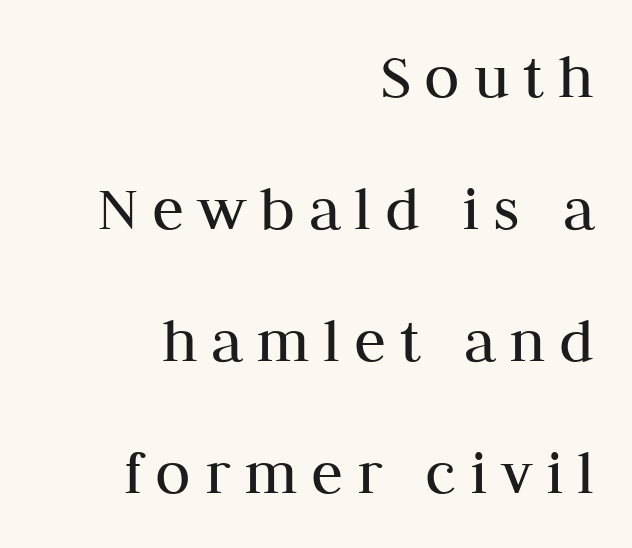
No chunkiness to these letters — they're not bold. You could not count columns in this text — the font is proportionally spaced. Baseline-to-baseline distance is far greater than the letter height. You can tell from the footed stems that serif type was used. Alignment: flush right. The tracking reads as deliberately expanded to a designer's eye.
